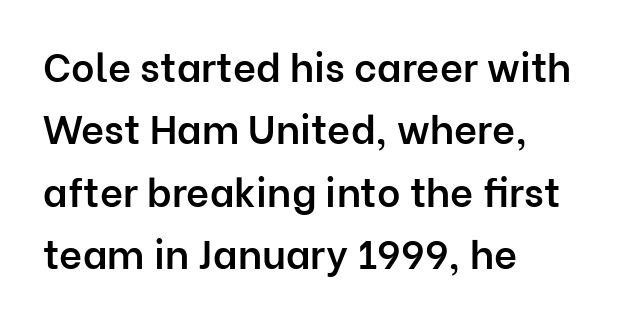
The image shows 40 px semibold sans-serif type, upright; set left-aligned, normal line spacing (1.56x), normal letter spacing, not underlined; low stroke contrast and a medium x-height.
